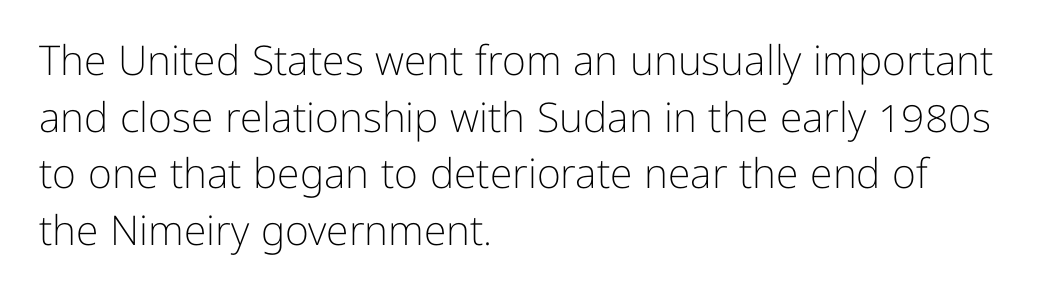
Vertically, the passage feels balanced, rows spaced as you'd expect. The axis of the letterforms is exactly vertical. A quiet, ordinary-to-light weight characterises the typeface. The ragged edge is on the right, which tells us the setting is flush left.
